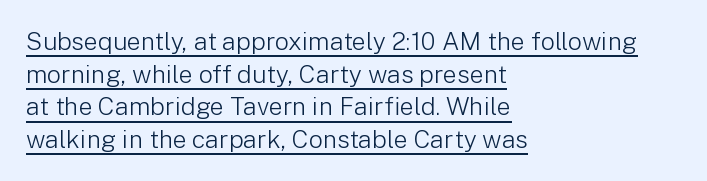
Q: Is the text bold? A: No.
Q: Is the text italic (slanted)? A: No, it is upright.
Q: Is the text underlined? A: Yes.
Q: How is the paragraph aligned? A: Left-aligned.
Q: Is the spacing between letters normal or unusually wide? A: Normal.
Q: Is the spacing between lines tight, normal or loose? A: Normal.
